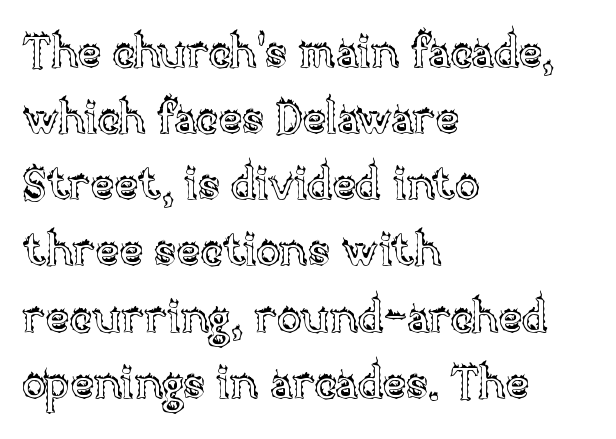
The image shows 45 px text type, upright; set left-aligned, normal line spacing (1.47x), normal letter spacing, not underlined; a large x-height.
